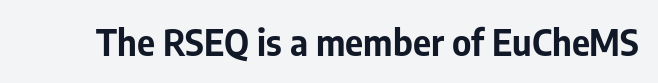
The image shows 35 px bold sans-serif type, upright; set normal letter spacing, not underlined; low stroke contrast and a medium x-height.
